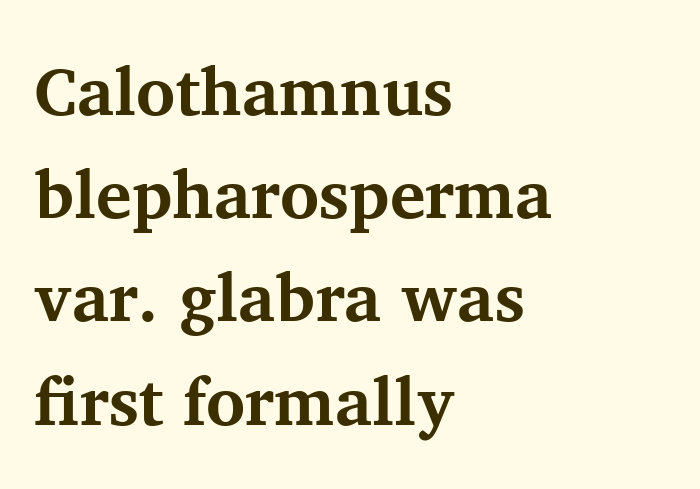
How heavy is the stroke? Heavy — this is a bold. Regular leading. The face used here is seriffed, in the tradition of book romans. This sample has the flowing, uneven cadence of proportional lettering.
